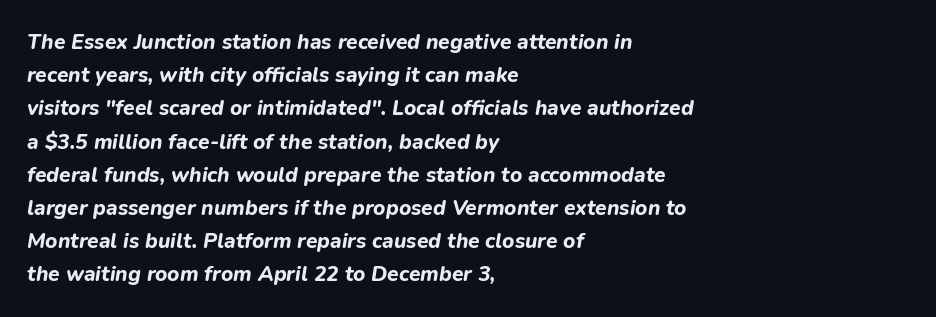
{"italic": "yes", "lean": "right", "slant_degrees": 9, "bold": "yes", "underline": "no", "align": "left", "line_spacing": "normal", "line_spacing_ratio": 1.58, "letter_spacing": "normal", "letter_spacing_em": 0.0, "glyph_px": 21}
